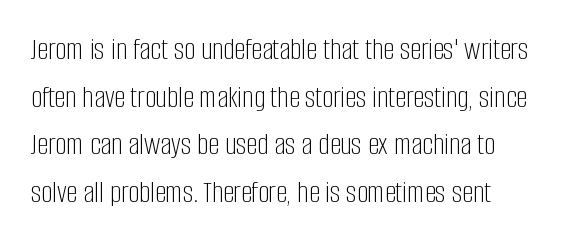
Q: Is the text bold? A: No.
Q: Is the text italic (slanted)? A: No, it is upright.
Q: Is the typeface a serif or a sans-serif typeface? A: Sans-serif.
Q: Is the text underlined? A: No.
Q: How is the paragraph aligned? A: Left-aligned.
Q: Is the spacing between letters normal or unusually wide? A: Normal.
Q: Is the spacing between lines tight, normal or loose? A: Normal.
Q: Width (condensed, normal, or wide)? A: Condensed.
Q: Stroke contrast? A: Low.
Q: x-height? A: Large.
Q: Monospaced? A: No.
